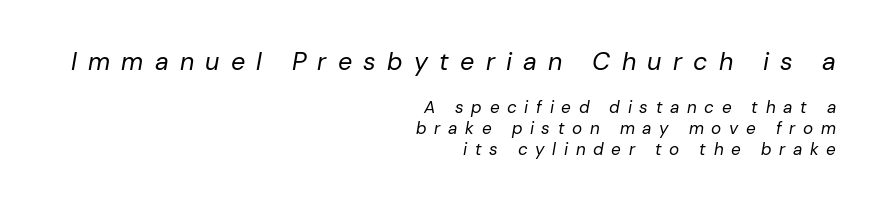
{"italic": "yes", "lean": "right", "slant_degrees": 10, "bold": "no", "underline": "no", "align": "right", "line_spacing_ratio": 1.23, "letter_spacing": "wide", "letter_spacing_em": 0.45, "larger_block": "first", "size_ratio": 1.47, "glyph_px": 25}
